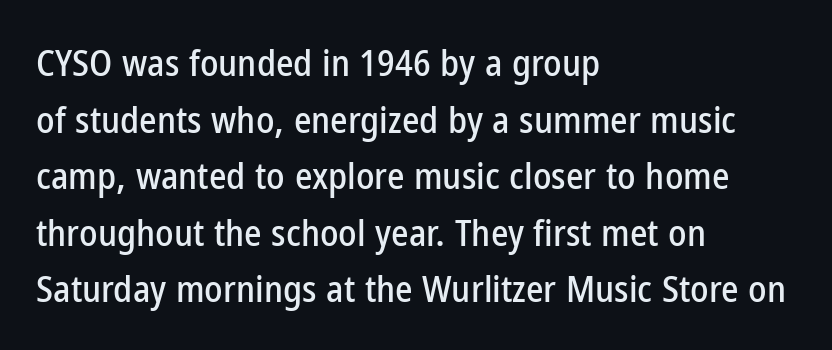
What kind of face is this? One without serifs — a sans. Ascenders rise straight up at ninety degrees. Words appear dense and cohesive because spacing is normal. Each letter keeps its own natural width here, so spacing adapts to shape. This rendering uses left alignment, leaving the right contour irregular.
